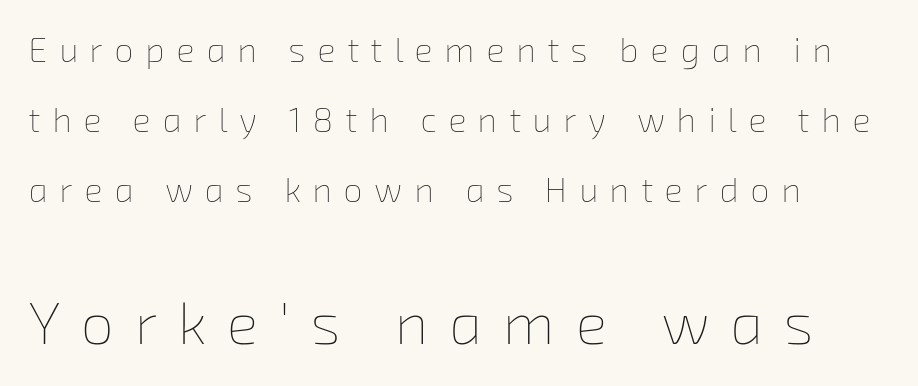
{"bold": "no", "weight": "thin", "width": "normal", "stroke_contrast": "low", "x_height": "medium", "monospaced": "no", "underline": "no", "align": "left", "line_spacing": "loose", "line_spacing_ratio": 2.06, "letter_spacing": "wide", "letter_spacing_em": 0.35, "larger_block": "second", "size_ratio": 1.74, "glyph_px": 59}
